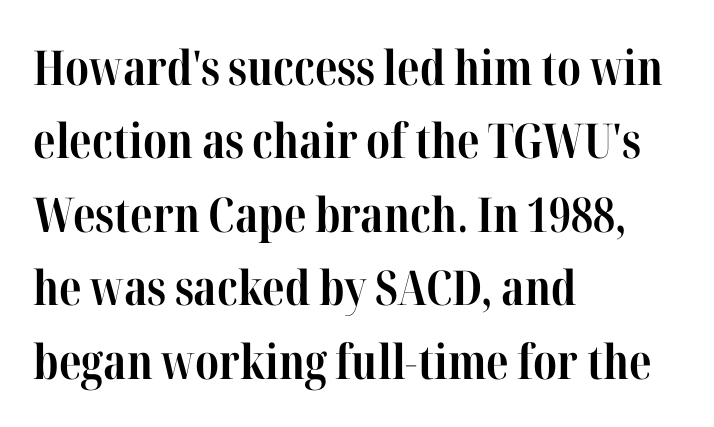
The image shows 48 px bold, condensed serif type, upright; set left-aligned, normal line spacing (1.53x), normal letter spacing, not underlined; high stroke contrast and a medium x-height.
